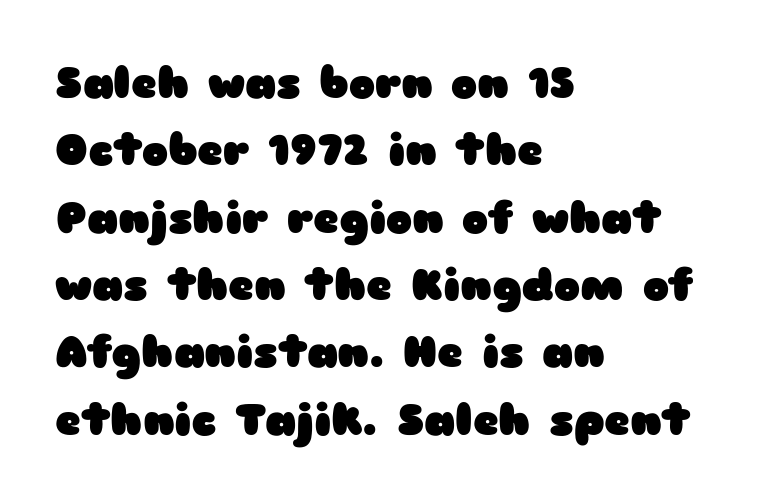
Q: Is the text bold? A: Yes.
Q: Is the text italic (slanted)? A: No, it is upright.
Q: Is the typeface a serif or a sans-serif typeface? A: Sans-serif.
Q: Is the text underlined? A: No.
Q: How is the paragraph aligned? A: Left-aligned.
Q: Is the spacing between letters normal or unusually wide? A: Normal.
Q: Is the spacing between lines tight, normal or loose? A: Normal.
Q: Width (condensed, normal, or wide)? A: Wide.
Q: Stroke contrast? A: Low.
Q: x-height? A: Medium.
Q: Monospaced? A: No.
